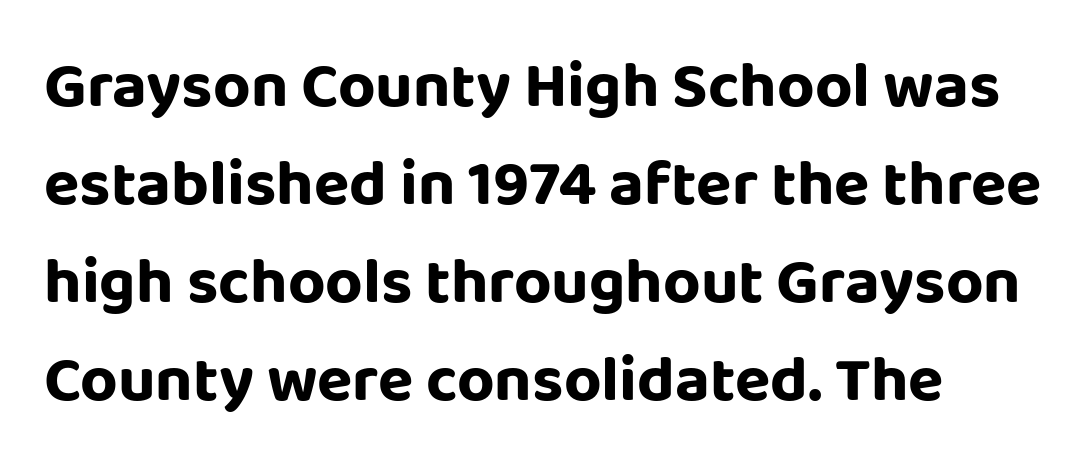
Q: Is the text italic (slanted)? A: No, it is upright.
Q: Is the typeface a serif or a sans-serif typeface? A: Sans-serif.
Q: Is the text underlined? A: No.
Q: How is the paragraph aligned? A: Left-aligned.
Q: Is the spacing between letters normal or unusually wide? A: Normal.
Q: Is the spacing between lines tight, normal or loose? A: Normal.
Q: Width (condensed, normal, or wide)? A: Normal.
Q: Stroke contrast? A: Low.
Q: x-height? A: Large.
Q: Monospaced? A: No.
